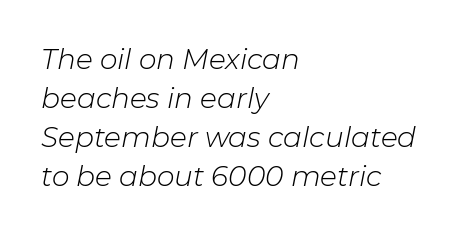
The passage shown is typed in a proportional face where columns would drift. Would a proofreader flag this as italicized? Yes. Evenly set lines give the paragraph a standard silhouette. In CSS terms this would be text-align: left. Think standard paragraph weight, or any step lighter than that. A typesetter would call this zero additional tracking.
